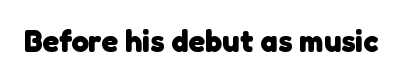
The image shows 31 px heavy sans-serif type; set normal letter spacing, not underlined; low stroke contrast and a medium x-height.
